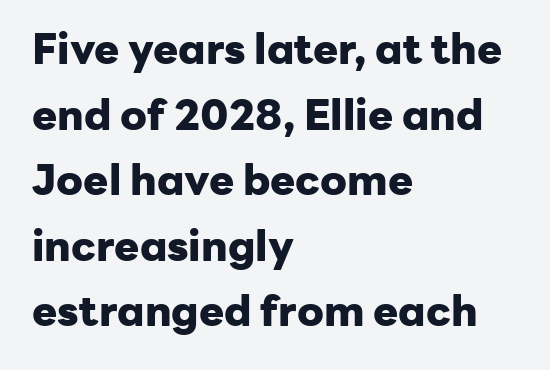
{"serif": "no", "italic": "no", "bold": "yes", "weight": "heavy", "width": "normal", "stroke_contrast": "low", "x_height": "medium", "monospaced": "no", "underline": "no", "align": "left", "line_spacing": "normal", "line_spacing_ratio": 1.56, "letter_spacing": "normal", "letter_spacing_em": 0.0, "glyph_px": 42}
